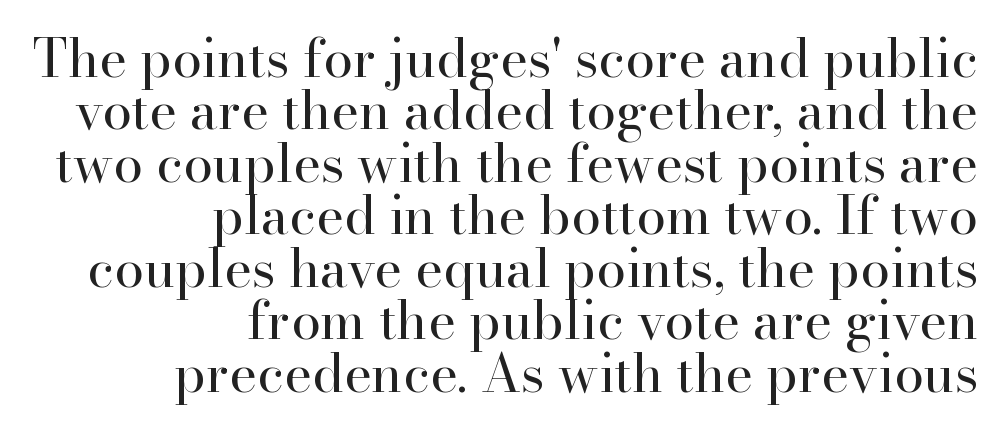
{"serif": "yes", "italic": "no", "bold": "no", "weight": "regular", "width": "normal", "stroke_contrast": "high", "x_height": "small", "monospaced": "no", "underline": "no", "align": "right", "line_spacing": "tight", "line_spacing_ratio": 0.99, "letter_spacing": "normal", "letter_spacing_em": 0.0, "glyph_px": 53}
